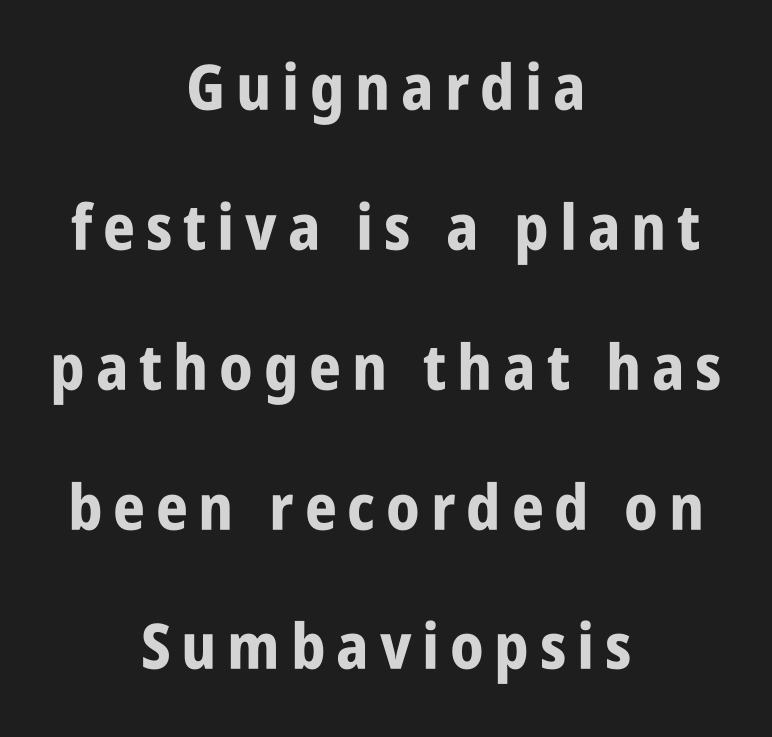
{"serif": "no", "italic": "no", "bold": "yes", "weight": "bold", "width": "condensed", "stroke_contrast": "low", "x_height": "large", "monospaced": "no", "underline": "no", "align": "center", "line_spacing": "loose", "line_spacing_ratio": 2.22, "glyph_px": 63}
